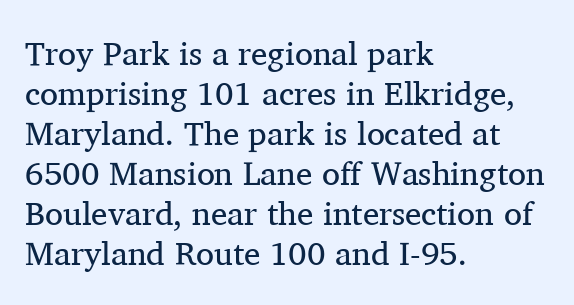
The baseline area is clear. Posture: straight, roman, zero tilt. This rendering employs a face with finishing strokes, i.e., a serif. This rendering leaves character spacing at its baseline value. Stems and bowls with no extra thickness — not bold. Is the block centered? No — it sits flush against the left margin.
